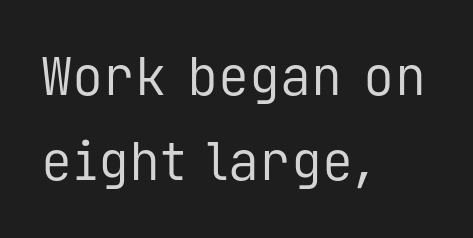
Q: Is the text bold? A: No.
Q: Is the text italic (slanted)? A: No, it is upright.
Q: Is the typeface a serif or a sans-serif typeface? A: Sans-serif.
Q: Is the text underlined? A: No.
Q: How is the paragraph aligned? A: Left-aligned.
Q: Is the spacing between letters normal or unusually wide? A: Normal.
Q: Is the spacing between lines tight, normal or loose? A: Normal.
Q: Width (condensed, normal, or wide)? A: Normal.
Q: Stroke contrast? A: Low.
Q: x-height? A: Medium.
Q: Monospaced? A: Yes.
